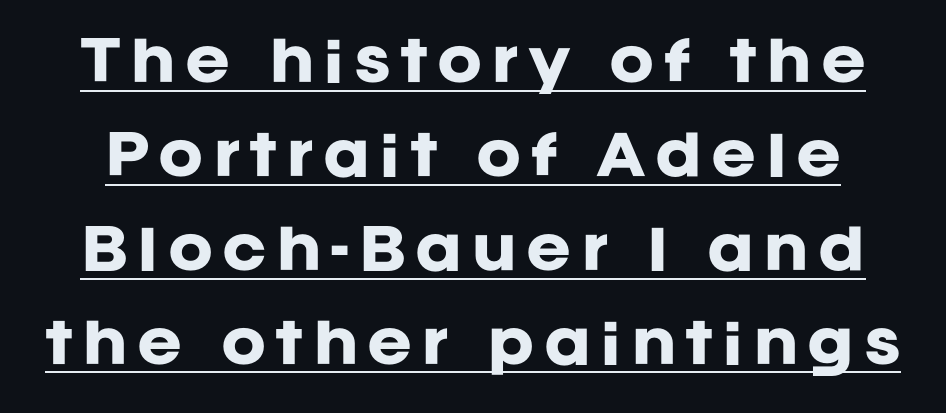
Heft: maximum for text — a bold. To sum up the face: it is a sans, with no serifs. Note the varied advance widths — an 'i' is clearly narrower than an 'm'. Vertical strokes here are truly vertical. This is underlined copy, the kind a proofreader might mark for attention.
